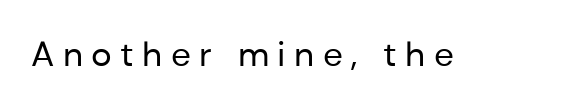
{"serif": "no", "italic": "no", "bold": "no", "weight": "regular", "width": "normal", "stroke_contrast": "low", "x_height": "medium", "monospaced": "no", "underline": "no", "letter_spacing": "wide", "letter_spacing_em": 0.24, "glyph_px": 35}
